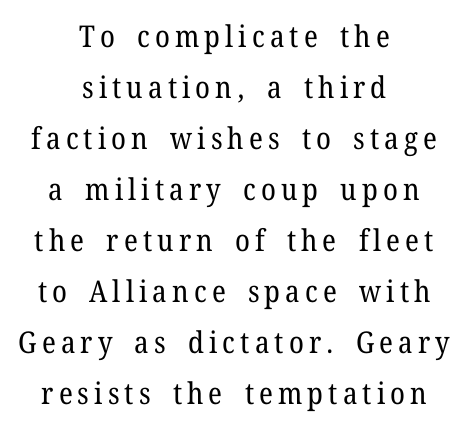
The face used here is proportionally spaced, like ordinary book or web type. The text block is weighted toward neither margin, spreading evenly from the middle. The glyphs in this specimen are seriffed. Check the space under the baseline: it is left empty. Leading matches the norm, producing a regular column.
